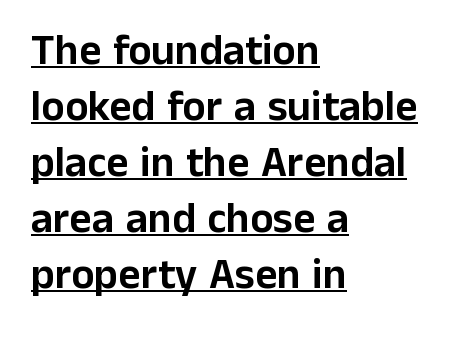
Q: Is the text italic (slanted)? A: No, it is upright.
Q: Is the typeface a serif or a sans-serif typeface? A: Sans-serif.
Q: Is the text underlined? A: Yes.
Q: How is the paragraph aligned? A: Left-aligned.
Q: Is the spacing between letters normal or unusually wide? A: Normal.
Q: Is the spacing between lines tight, normal or loose? A: Normal.
Q: Width (condensed, normal, or wide)? A: Normal.
Q: Stroke contrast? A: Low.
Q: x-height? A: Medium.
Q: Monospaced? A: No.
